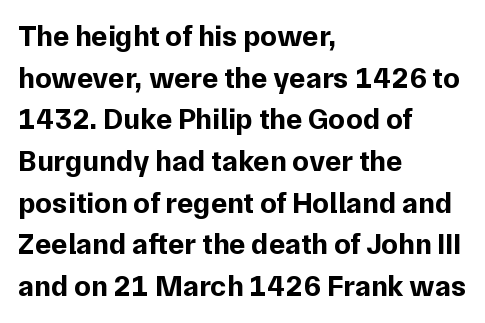
Q: Is the text bold? A: Yes.
Q: Is the text italic (slanted)? A: No, it is upright.
Q: Is the typeface a serif or a sans-serif typeface? A: Sans-serif.
Q: Is the text underlined? A: No.
Q: How is the paragraph aligned? A: Left-aligned.
Q: Is the spacing between letters normal or unusually wide? A: Normal.
Q: Is the spacing between lines tight, normal or loose? A: Normal.
Q: Width (condensed, normal, or wide)? A: Normal.
Q: Stroke contrast? A: Low.
Q: x-height? A: Medium.
Q: Monospaced? A: No.
